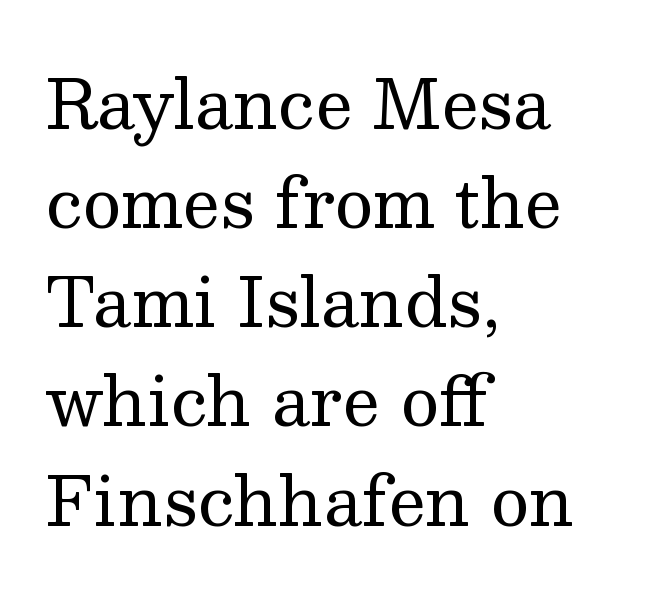
The horizontal fit of the characters is conventional and even. Is there much room between lines? A standard amount, neither cramped nor airy. The passage shown is not bold in any degree. Descenders hang freely into open space. Italic: no, the glyphs are upright roman.
